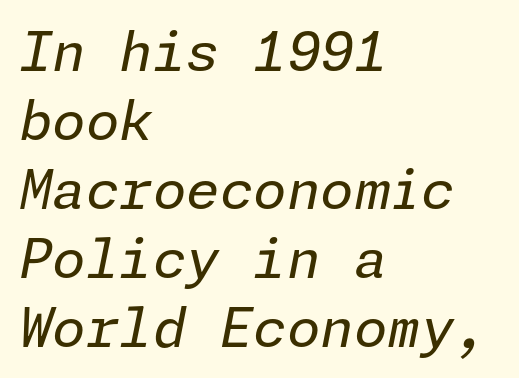
Q: Is the text bold? A: No.
Q: Is the text italic (slanted)? A: Yes, it leans right by about 11 degrees.
Q: Is the text underlined? A: No.
Q: How is the paragraph aligned? A: Left-aligned.
Q: Is the spacing between letters normal or unusually wide? A: Normal.
Q: Is the spacing between lines tight, normal or loose? A: Normal.
Q: Width (condensed, normal, or wide)? A: Normal.
Q: Stroke contrast? A: Low.
Q: x-height? A: Medium.
